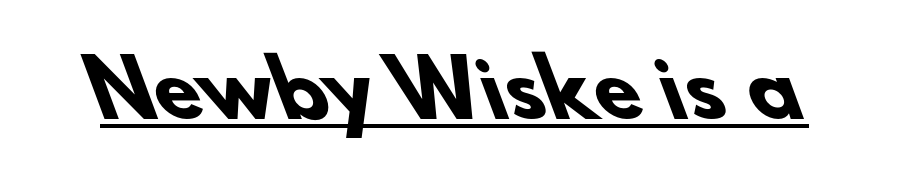
The image shows 76 px heavy sans-serif type; set normal letter spacing, underlined; low stroke contrast and a small x-height.
